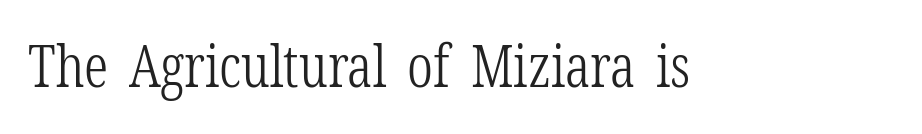
Q: Is the text bold? A: No.
Q: Is the text italic (slanted)? A: No, it is upright.
Q: Is the typeface a serif or a sans-serif typeface? A: Serif.
Q: Is the text underlined? A: No.
Q: Is the spacing between letters normal or unusually wide? A: Normal.
Q: Width (condensed, normal, or wide)? A: Condensed.
Q: Stroke contrast? A: Low.
Q: x-height? A: Medium.
Q: Monospaced? A: No.
